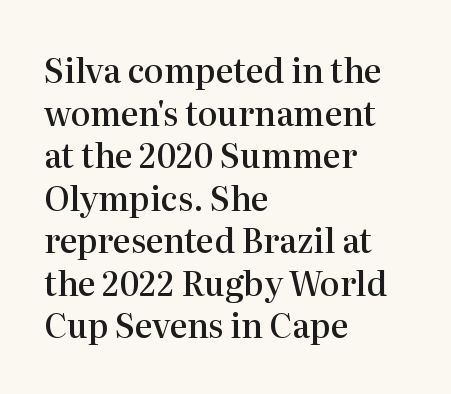
{"serif": "yes", "italic": "no", "bold": "semi", "weight": "semibold", "width": "normal", "stroke_contrast": "high", "x_height": "medium", "monospaced": "no", "underline": "no", "align": "left", "line_spacing": "normal", "line_spacing_ratio": 1.29, "letter_spacing": "normal", "letter_spacing_em": 0.0, "glyph_px": 33}
